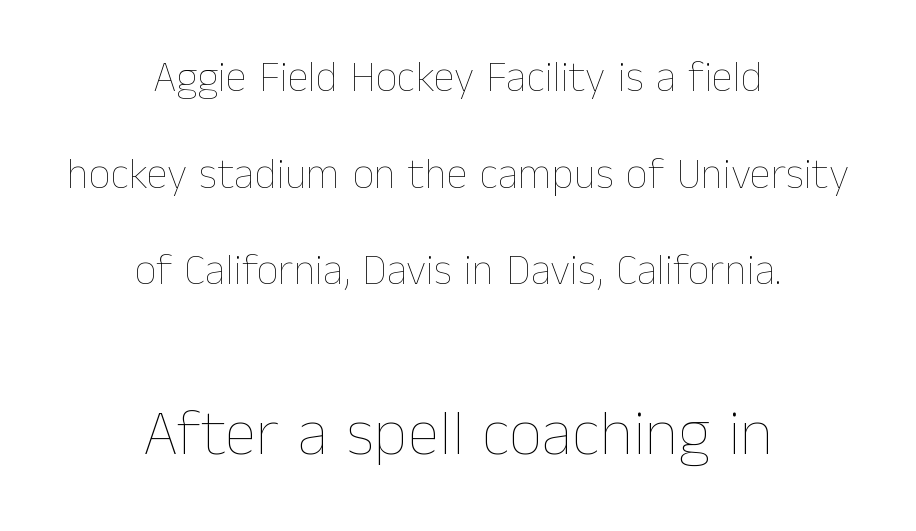
The image shows 65 px thin type, upright; set centered, loose line spacing (2.25x), normal letter spacing, not underlined; the second (bottom) block is 1.51x larger; low stroke contrast and a medium x-height.
